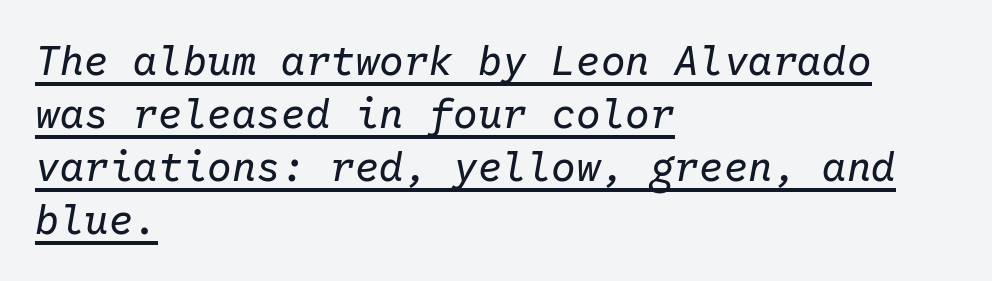
{"italic": "yes", "lean": "right", "slant_degrees": 10, "bold": "no", "weight": "regular", "width": "normal", "stroke_contrast": "low", "x_height": "medium", "monospaced": "yes", "underline": "yes", "align": "left", "line_spacing": "normal", "line_spacing_ratio": 1.29, "letter_spacing": "normal", "letter_spacing_em": 0.0, "glyph_px": 41}
